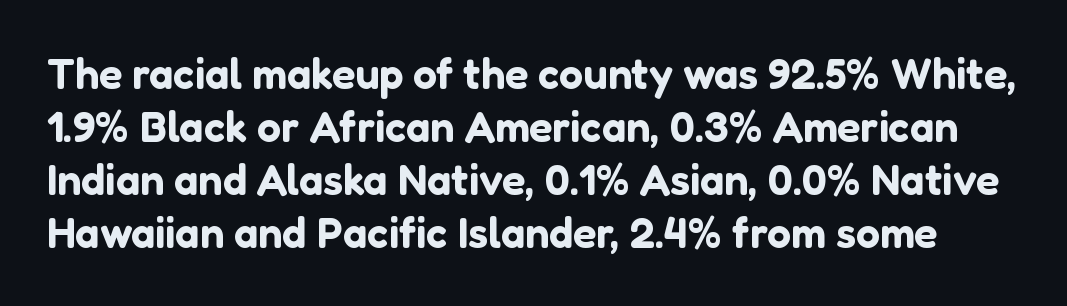
Nope, no serifs anywhere on these letters. Clear beneath every line of the passage. This sample has the flowing, uneven cadence of proportional lettering. Posture: straight, roman, zero tilt. The passage shown has conventional tracking throughout.
